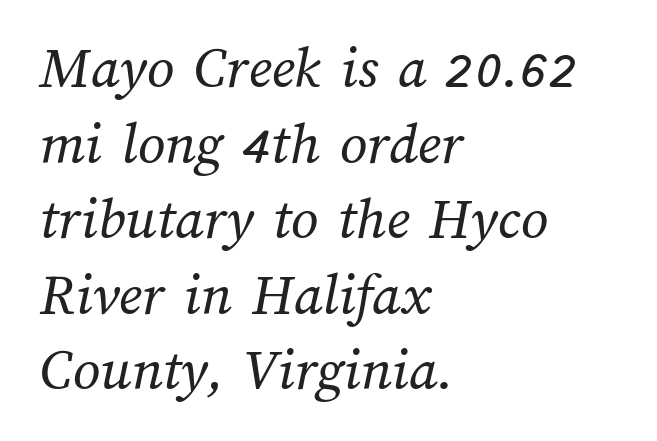
{"bold": "no", "weight": "regular", "width": "normal", "stroke_contrast": "medium", "x_height": "medium", "monospaced": "no", "underline": "no", "align": "left", "line_spacing": "normal", "line_spacing_ratio": 1.26, "letter_spacing": "normal", "letter_spacing_em": 0.0, "glyph_px": 60}
